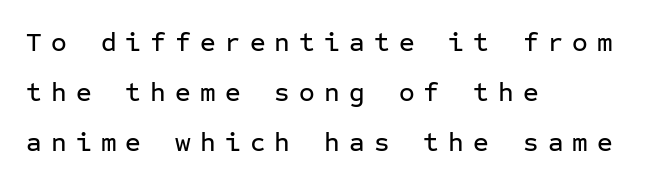
{"italic": "no", "underline": "no", "align": "left", "line_spacing_ratio": 1.85, "letter_spacing": "wide", "letter_spacing_em": 0.34, "glyph_px": 27}
